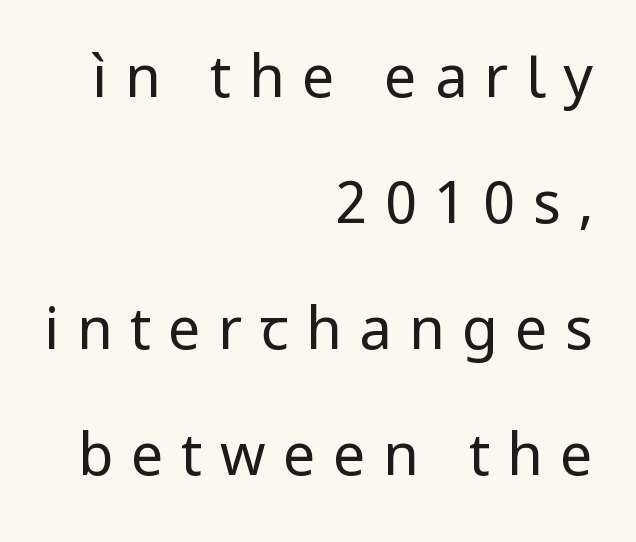
{"serif": "no", "italic": "no", "bold": "no", "weight": "regular", "width": "normal", "stroke_contrast": "low", "x_height": "medium", "monospaced": "no", "underline": "no", "align": "right", "line_spacing": "loose", "line_spacing_ratio": 2.17, "letter_spacing": "wide", "letter_spacing_em": 0.3, "glyph_px": 58}
